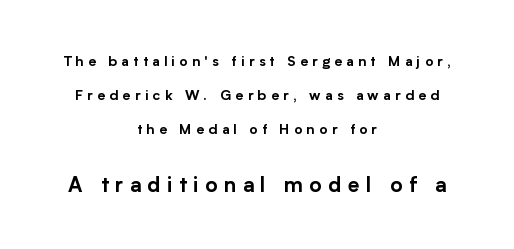
Airy leading. Words float on clear page, feet unadorned. This is roman type, the default non-slanted kind. Two sizes are in play, and the larger belongs to the second block.
